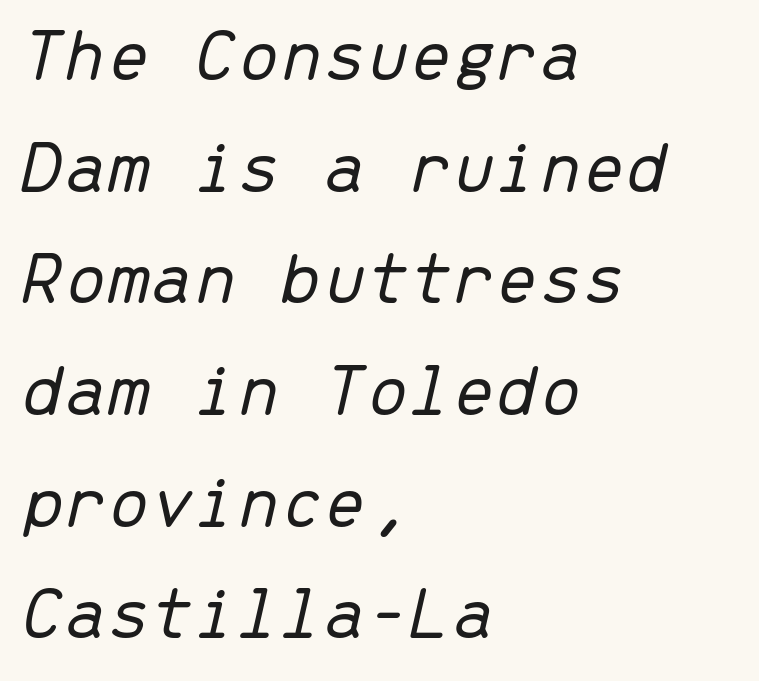
Typeset ragged right — the left edge is the straight one. Nobody touched the tracking dial on this one. The letters look calm and open, with moderate or lighter stems. Each row of text sits above clean, open space. Quick note: italic.
